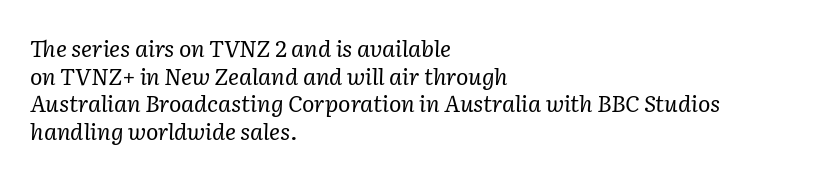
The image shows 23 px text type, italic (leaning right); set left-aligned, line spacing 1.2x, normal letter spacing, not underlined.
